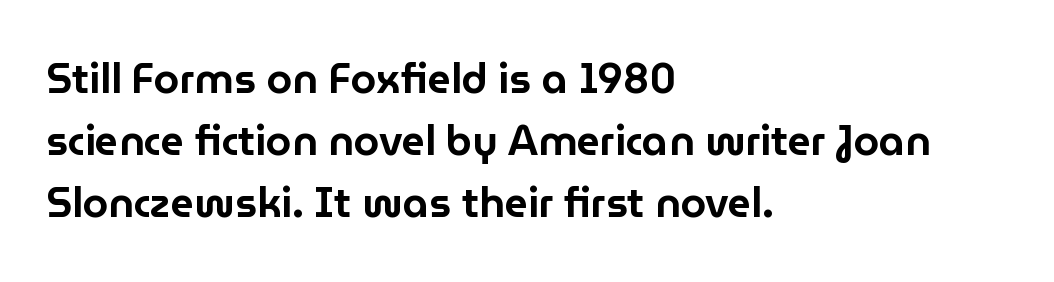
Q: Is the text italic (slanted)? A: No, it is upright.
Q: Is the typeface a serif or a sans-serif typeface? A: Sans-serif.
Q: Is the text underlined? A: No.
Q: How is the paragraph aligned? A: Left-aligned.
Q: Is the spacing between letters normal or unusually wide? A: Normal.
Q: Is the spacing between lines tight, normal or loose? A: Normal.
Q: Width (condensed, normal, or wide)? A: Normal.
Q: Stroke contrast? A: Low.
Q: x-height? A: Medium.
Q: Monospaced? A: No.
